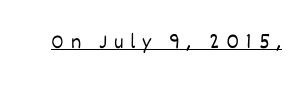
The image shows 21 px text type, upright; set unusually wide letter spacing (+0.32 em), underlined.
